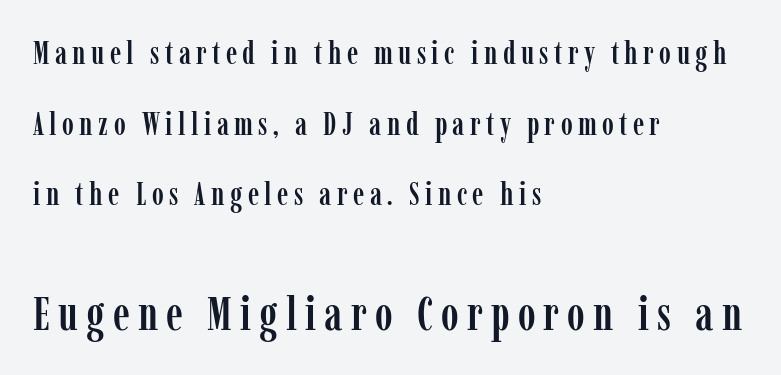
Q: Is the text italic (slanted)? A: No, it is upright.
Q: Is the typeface a serif or a sans-serif typeface? A: Serif.
Q: Is the text underlined? A: No.
Q: How is the paragraph aligned? A: Left-aligned.
Q: Is the spacing between lines tight, normal or loose? A: Loose.
Q: Which block of text is set in a larger size, the first (top) or the second (bottom)? A: The second (bottom) one.
Q: Width (condensed, normal, or wide)? A: Condensed.
Q: Stroke contrast? A: Low.
Q: x-height? A: Medium.
Q: Monospaced? A: No.
